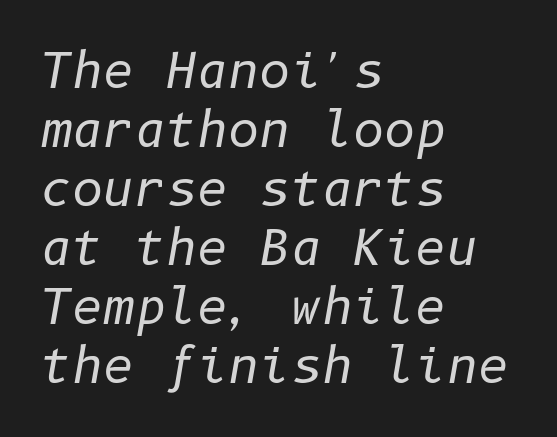
You could call the tracking neutral — neither tight nor loose. Any mark beneath the type? The region is blank. Typeset ragged right — the left edge is the straight one. Quick note: italic. The letterforms sit at book weight or below.
